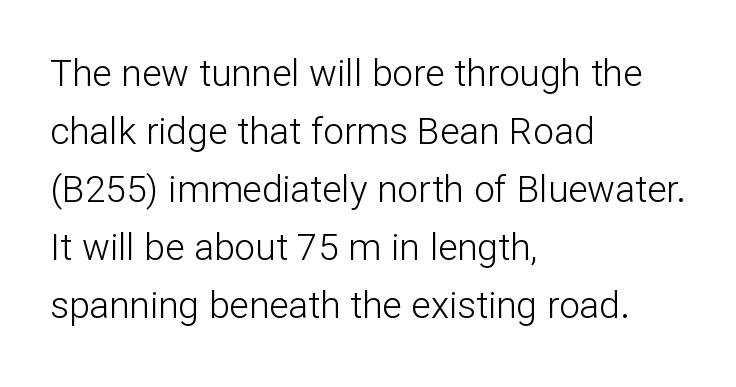
Every stem runs plumb, perpendicular to the baseline. Short note: letters normally spaced. Typeset ragged right — the left edge is the straight one. What's the leading like? Ordinary, nothing unusual. A quiet, ordinary-to-light weight characterises the typeface.
